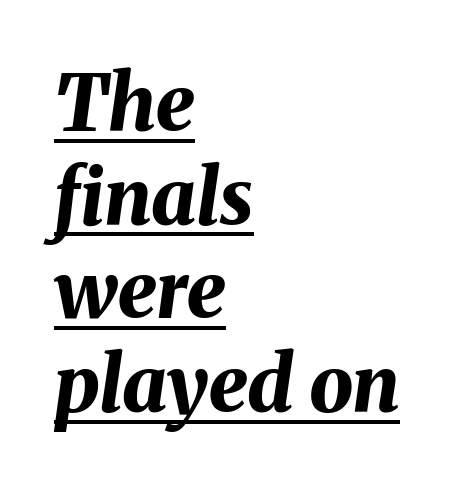
The image shows 78 px bold type, italic (leaning right); set left-aligned, line spacing 1.2x, normal letter spacing, underlined; medium stroke contrast and a medium x-height.
